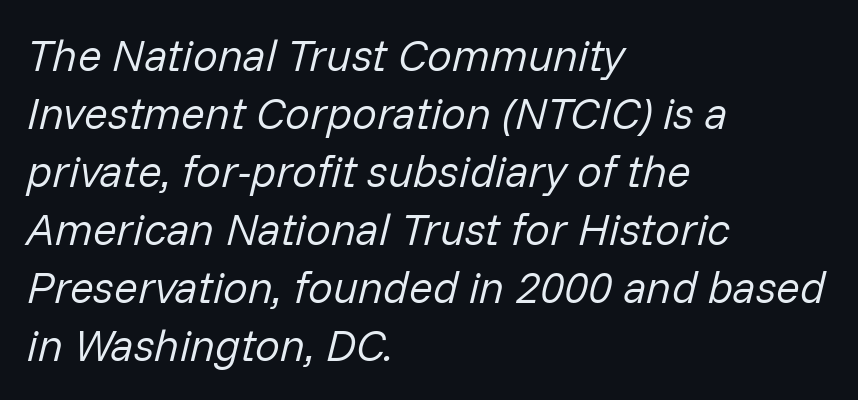
{"italic": "yes", "lean": "right", "slant_degrees": 14, "bold": "no", "weight": "regular", "width": "normal", "stroke_contrast": "low", "x_height": "medium", "monospaced": "no", "underline": "no", "align": "left", "line_spacing": "normal", "line_spacing_ratio": 1.32, "letter_spacing": "normal", "letter_spacing_em": 0.0, "glyph_px": 44}
